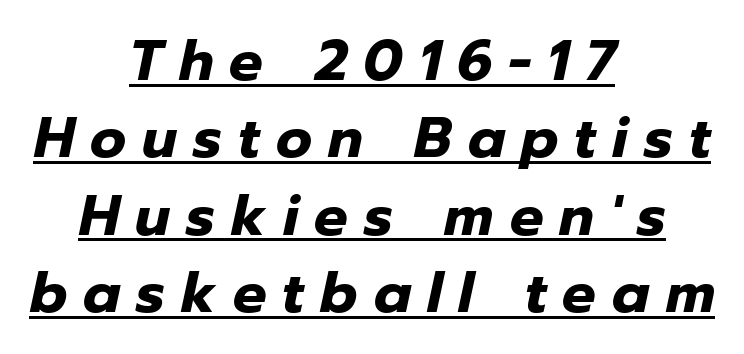
{"italic": "yes", "lean": "right", "slant_degrees": 12, "bold": "yes", "weight": "heavy", "width": "normal", "stroke_contrast": "low", "x_height": "medium", "monospaced": "no", "underline": "yes", "align": "center", "line_spacing": "normal", "line_spacing_ratio": 1.38, "letter_spacing": "wide", "letter_spacing_em": 0.29, "glyph_px": 56}
